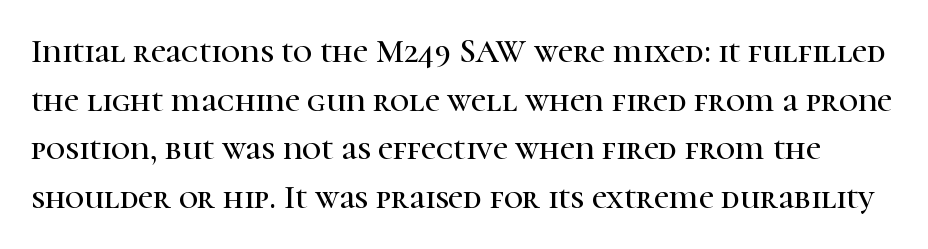
The passage shown has conventional tracking throughout. Italic: no, the glyphs are upright roman. Leading matches the norm, producing a regular column. The gap between lines stays unmarked. The letters carry serifs — small finishing strokes at the ends of their stems. Each letter keeps its own natural width here, so spacing adapts to shape.
